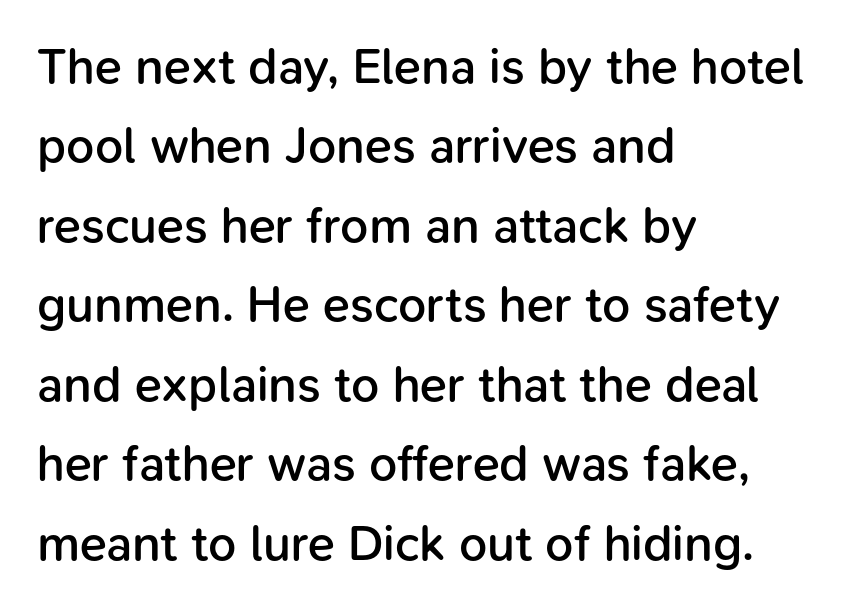
The image shows 50 px semibold sans-serif type, upright; set left-aligned, normal line spacing (1.59x), normal letter spacing, not underlined; low stroke contrast and a medium x-height.
